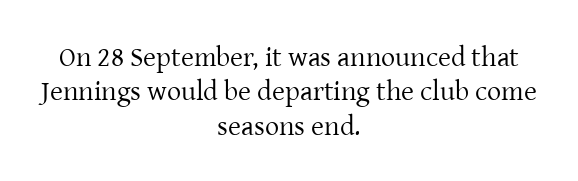
{"serif": "yes", "italic": "no", "bold": "no", "weight": "regular", "width": "normal", "stroke_contrast": "low", "x_height": "medium", "monospaced": "no", "underline": "no", "align": "center", "line_spacing_ratio": 1.23, "letter_spacing": "normal", "letter_spacing_em": 0.0, "glyph_px": 28}
